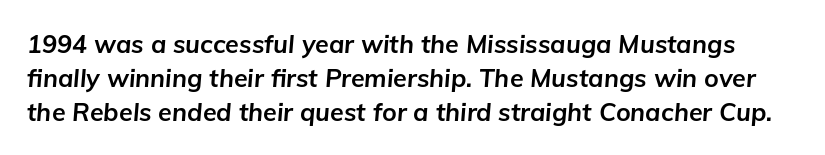
{"italic": "yes", "lean": "right", "slant_degrees": 5, "bold": "yes", "underline": "no", "line_spacing": "normal", "line_spacing_ratio": 1.36, "letter_spacing": "normal", "letter_spacing_em": 0.0, "glyph_px": 25}
